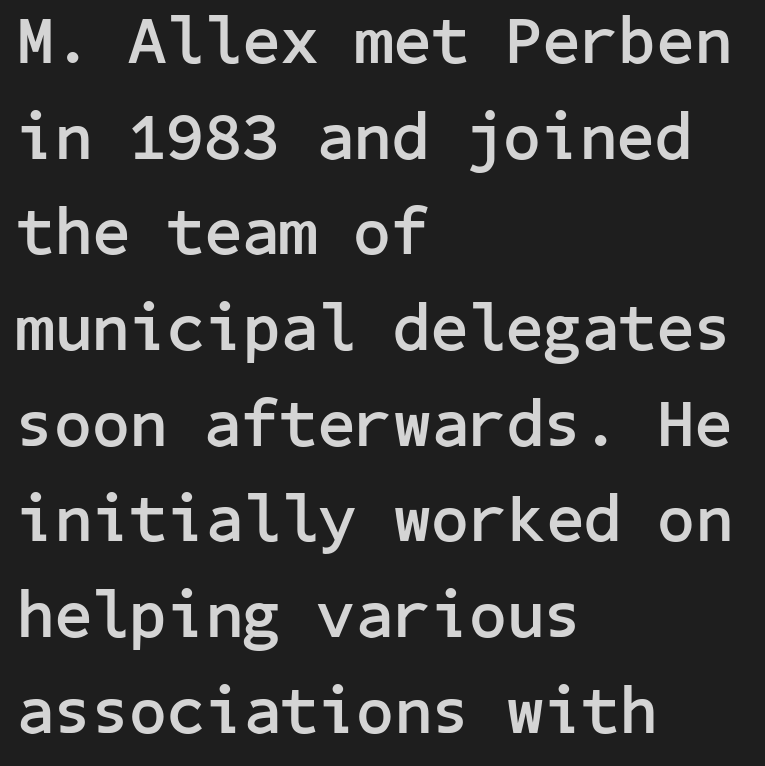
{"serif": "no", "italic": "no", "bold": "yes", "weight": "semibold", "width": "normal", "stroke_contrast": "low", "x_height": "medium", "underline": "no", "align": "left", "line_spacing": "normal", "line_spacing_ratio": 1.45, "letter_spacing": "normal", "letter_spacing_em": 0.0, "glyph_px": 66}
